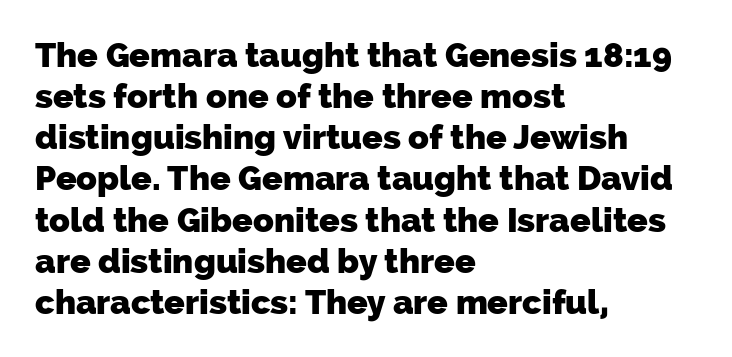
Q: Is the text bold? A: Yes.
Q: Is the typeface a serif or a sans-serif typeface? A: Sans-serif.
Q: Is the text underlined? A: No.
Q: How is the paragraph aligned? A: Left-aligned.
Q: Is the spacing between letters normal or unusually wide? A: Normal.
Q: Width (condensed, normal, or wide)? A: Normal.
Q: Stroke contrast? A: Low.
Q: x-height? A: Medium.
Q: Monospaced? A: No.
